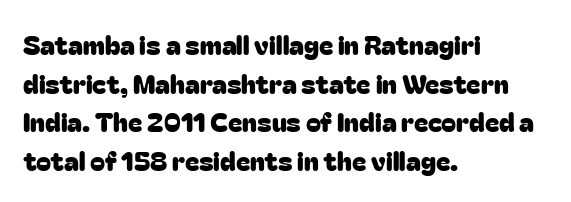
Tracking value appears to be zero — textbook default spacing. The font's upright variant was chosen for this text. Alignment: flush left. Rows of type keep a routine distance in the vertical direction. This rendering features lettering with no underline.
